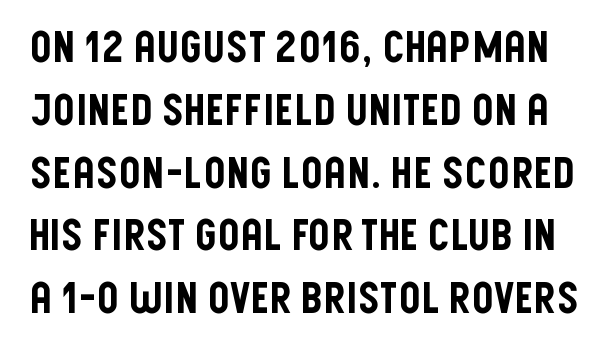
{"serif": "no", "italic": "no", "width": "condensed", "stroke_contrast": "low", "x_height": "large", "monospaced": "no", "underline": "no", "line_spacing": "normal", "line_spacing_ratio": 1.46, "letter_spacing": "normal", "letter_spacing_em": 0.0, "glyph_px": 43}
